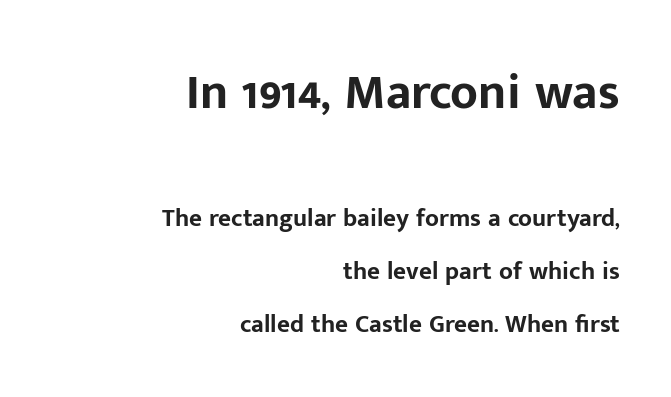
Q: Is the text bold? A: Yes.
Q: Is the text italic (slanted)? A: No, it is upright.
Q: Is the typeface a serif or a sans-serif typeface? A: Sans-serif.
Q: Is the text underlined? A: No.
Q: How is the paragraph aligned? A: Right-aligned.
Q: Is the spacing between letters normal or unusually wide? A: Normal.
Q: Is the spacing between lines tight, normal or loose? A: Loose.
Q: Which block of text is set in a larger size, the first (top) or the second (bottom)? A: The first (top) one.
Q: Width (condensed, normal, or wide)? A: Normal.
Q: Stroke contrast? A: Low.
Q: x-height? A: Medium.
Q: Monospaced? A: No.
